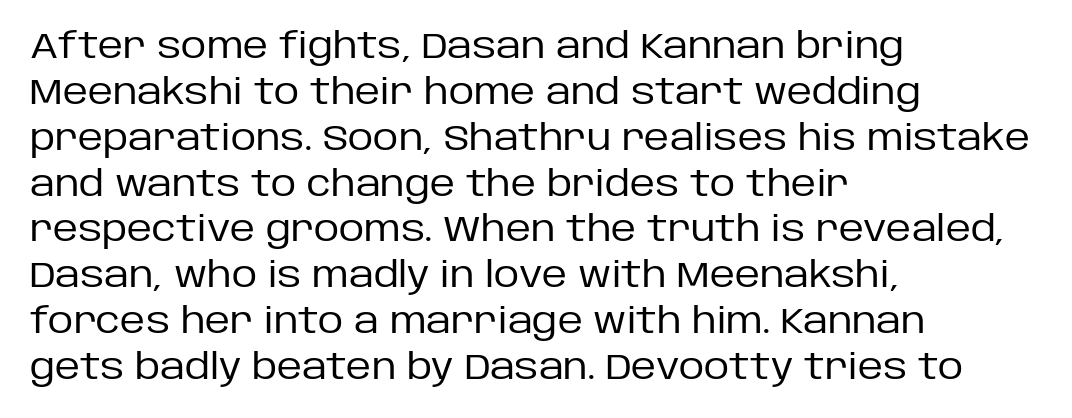
Q: Is the text bold? A: No.
Q: Is the text italic (slanted)? A: No, it is upright.
Q: Is the typeface a serif or a sans-serif typeface? A: Sans-serif.
Q: Is the text underlined? A: No.
Q: How is the paragraph aligned? A: Left-aligned.
Q: Is the spacing between letters normal or unusually wide? A: Normal.
Q: Is the spacing between lines tight, normal or loose? A: Normal.
Q: Width (condensed, normal, or wide)? A: Normal.
Q: Stroke contrast? A: Low.
Q: x-height? A: Large.
Q: Monospaced? A: No.
